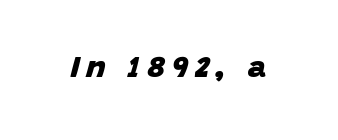
Rendered with sloped, italic letterforms. Only glyphs here, with clear space below each row. Character widths vary here, with narrow letters taking less room than wide ones. The tracking reads as deliberately expanded to a designer's eye. A full-strength bold gives these letters their thick strokes.
